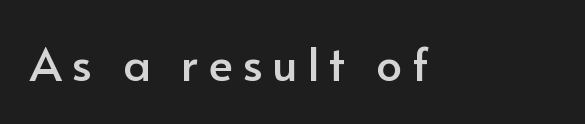
The foot of each line stays bare and open. In terms of letterform style, serifs are entirely absent. Looks like regular typesetting: each glyph gets only the width it needs. The letters are spread apart with noticeably loose tracking. A roman cut, with each character standing at attention.
